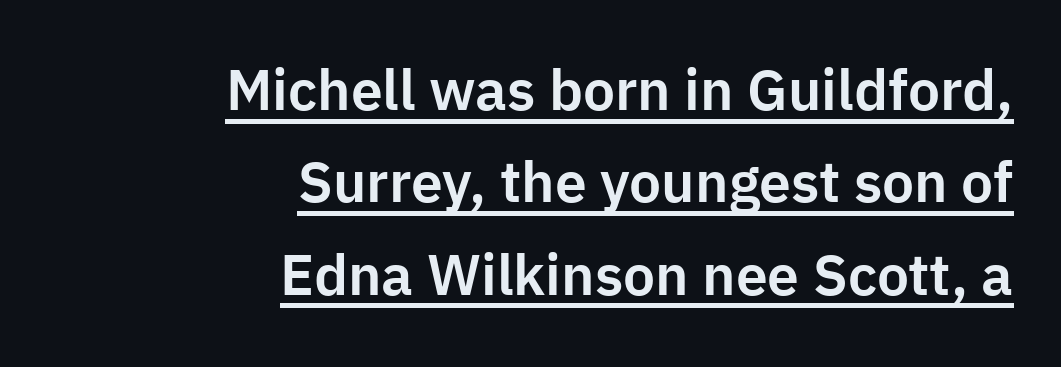
The image shows 57 px sans-serif type, upright; set right-aligned, normal line spacing (1.62x), normal letter spacing, underlined; low stroke contrast and a medium x-height.
